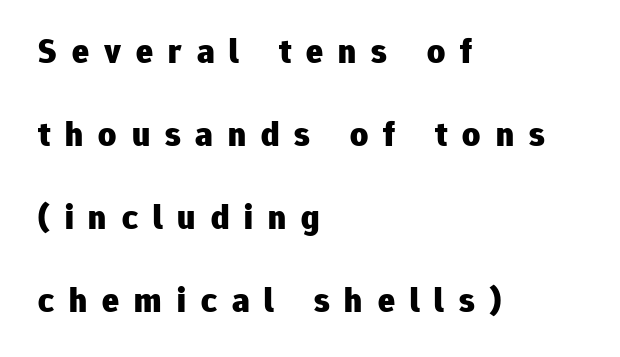
Honestly, the rows look like they've been pulled way apart. The glyphs in this specimen are sans serif. Spacing verdict: proportional, widths tailored to each character. Students, this is bold: see how much ink each stroke carries.
